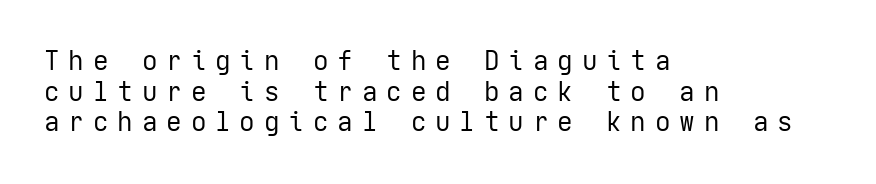
The image shows 26 px text type, upright; set left-aligned, line spacing 1.18x, unusually wide letter spacing (+0.34 em), not underlined.
